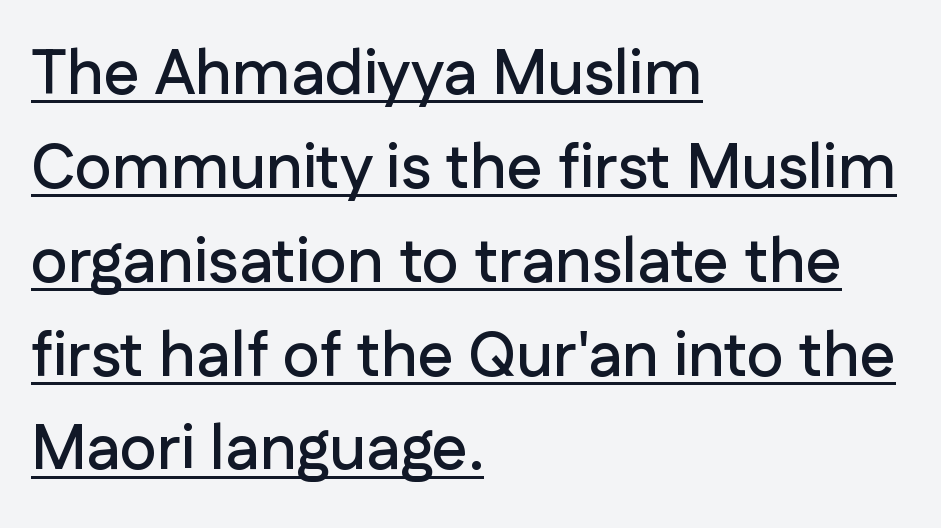
The image shows 63 px sans-serif type, upright; set left-aligned, normal line spacing (1.49x), normal letter spacing, underlined; low stroke contrast and a medium x-height.
